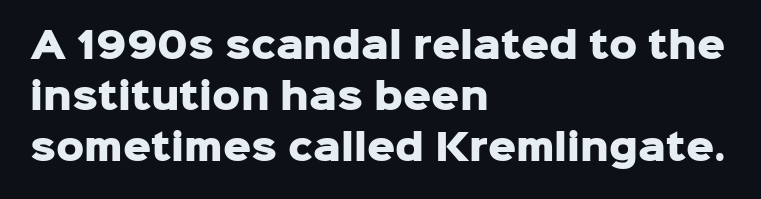
Q: Is the text bold? A: Yes.
Q: Is the text italic (slanted)? A: No, it is upright.
Q: Is the typeface a serif or a sans-serif typeface? A: Sans-serif.
Q: Is the text underlined? A: No.
Q: How is the paragraph aligned? A: Left-aligned.
Q: Is the spacing between letters normal or unusually wide? A: Normal.
Q: Is the spacing between lines tight, normal or loose? A: Normal.
Q: Width (condensed, normal, or wide)? A: Normal.
Q: Stroke contrast? A: Low.
Q: x-height? A: Medium.
Q: Monospaced? A: No.
